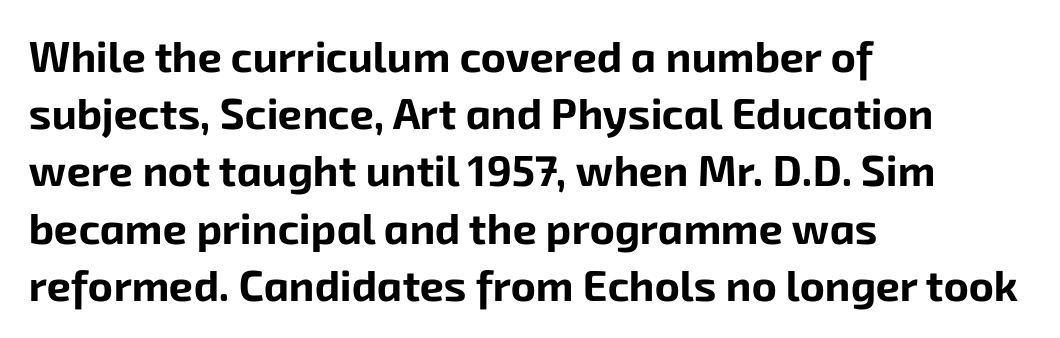
Q: Is the text bold? A: Yes.
Q: Is the typeface a serif or a sans-serif typeface? A: Sans-serif.
Q: Is the text underlined? A: No.
Q: How is the paragraph aligned? A: Left-aligned.
Q: Is the spacing between letters normal or unusually wide? A: Normal.
Q: Is the spacing between lines tight, normal or loose? A: Normal.
Q: Width (condensed, normal, or wide)? A: Normal.
Q: Stroke contrast? A: Low.
Q: x-height? A: Medium.
Q: Monospaced? A: No.
